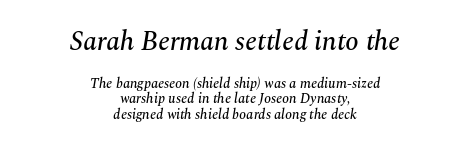
{"italic": "yes", "lean": "right", "slant_degrees": 10, "underline": "no", "align": "center", "line_spacing": "tight", "line_spacing_ratio": 1.11, "letter_spacing": "normal", "letter_spacing_em": 0.0, "larger_block": "first", "size_ratio": 1.93, "glyph_px": 27}
